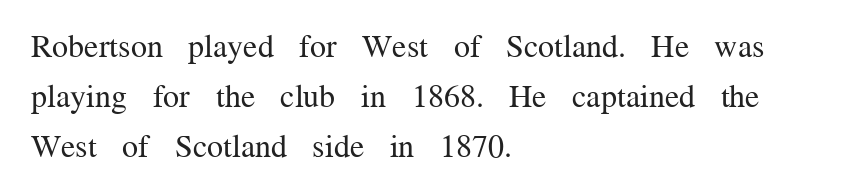
The image shows 32 px regular-weight serif type, upright; set left-aligned, normal line spacing (1.56x), normal letter spacing, not underlined; medium stroke contrast and a medium x-height.
